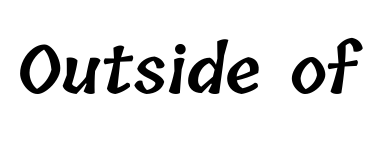
The image shows 66 px semibold type; set normal letter spacing, not underlined; low stroke contrast and a medium x-height.
